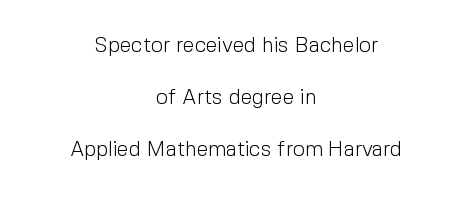
{"italic": "no", "bold": "no", "underline": "no", "align": "center", "line_spacing": "loose", "line_spacing_ratio": 2.48, "letter_spacing": "normal", "letter_spacing_em": 0.0, "glyph_px": 21}
